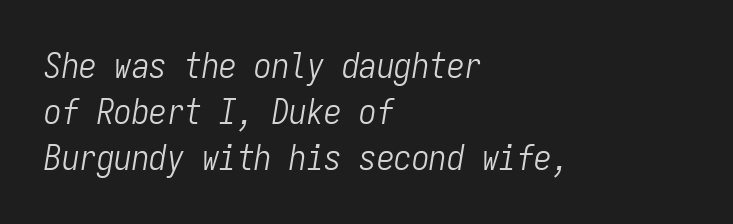
Style check: oblique. Every row of glyphs begins at an identical x-position on the left. Nothing unusual about the tracking: characters are spaced as the font intends. Each letter, wide or thin by design, is forced into the same width here. The zone under the glyphs is completely vacant.
